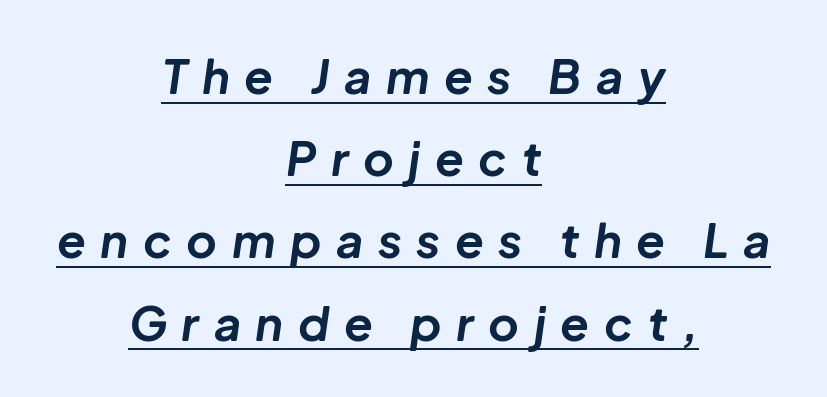
Q: Is the text bold? A: Yes.
Q: Is the text italic (slanted)? A: Yes, it leans right by about 8 degrees.
Q: Is the text underlined? A: Yes.
Q: How is the paragraph aligned? A: Centered.
Q: Is the spacing between letters normal or unusually wide? A: Unusually wide.
Q: Width (condensed, normal, or wide)? A: Normal.
Q: Stroke contrast? A: Low.
Q: x-height? A: Medium.
Q: Monospaced? A: No.
